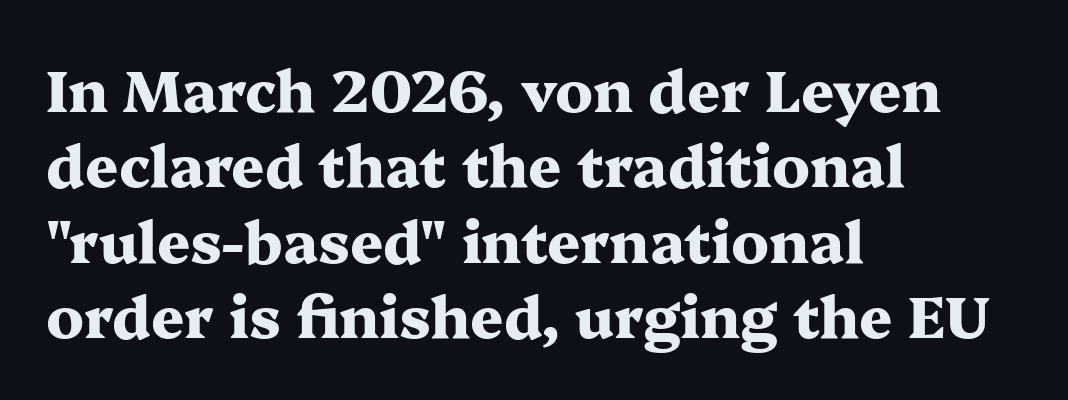
Looks like regular typesetting: each glyph gets only the width it needs. The letterforms sit shoulder to shoulder at normal distance. The glyphs are unaccompanied by any horizontal stroke below them. Posture: vertical. The rendering anchors every line to the left-hand side. Yep, those are serifs on the letters.
